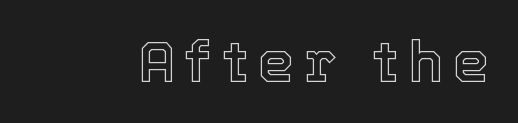
The image shows 58 px text type, upright; set not underlined; a medium x-height.
